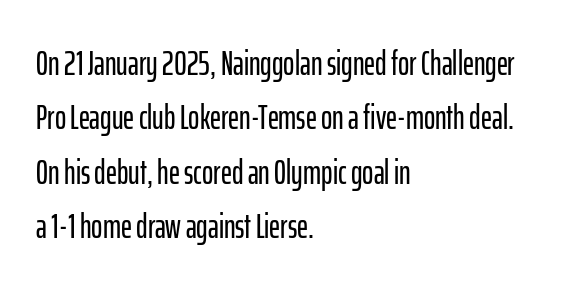
Q: Is the text italic (slanted)? A: No, it is upright.
Q: Is the typeface a serif or a sans-serif typeface? A: Sans-serif.
Q: Is the text underlined? A: No.
Q: How is the paragraph aligned? A: Left-aligned.
Q: Is the spacing between letters normal or unusually wide? A: Normal.
Q: Is the spacing between lines tight, normal or loose? A: Normal.
Q: Width (condensed, normal, or wide)? A: Condensed.
Q: Stroke contrast? A: Low.
Q: x-height? A: Medium.
Q: Monospaced? A: No.
